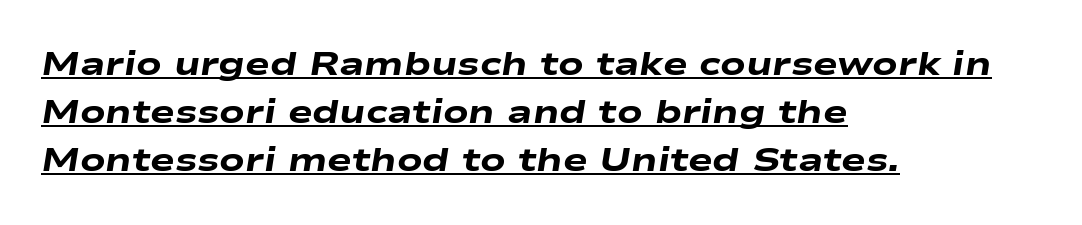
If you drew a line through each stem, it would be angled. The face used here is rendered with its standard letterfit. The lines in this sample share a left origin and differ only in where they stop. The glyphs are accompanied by a horizontal stroke just below them. Each letter keeps its own natural width here, so spacing adapts to shape. The line-height multiplier appears to be the usual default.
